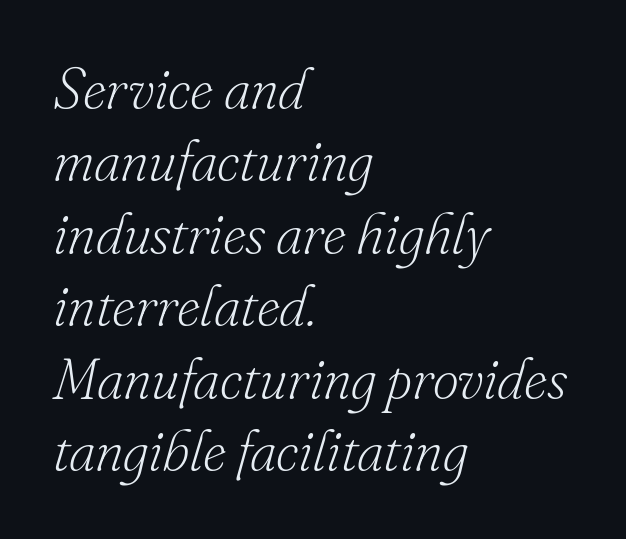
The image shows 57 px light serif type, italic (leaning right); set left-aligned, normal line spacing (1.27x), normal letter spacing, not underlined; low stroke contrast and a small x-height.
